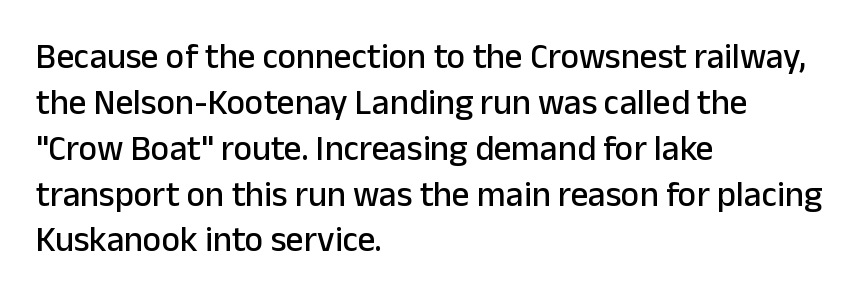
{"serif": "no", "italic": "no", "width": "normal", "stroke_contrast": "low", "x_height": "medium", "monospaced": "no", "underline": "no", "align": "left", "line_spacing": "normal", "line_spacing_ratio": 1.31, "letter_spacing": "normal", "letter_spacing_em": 0.0, "glyph_px": 35}
